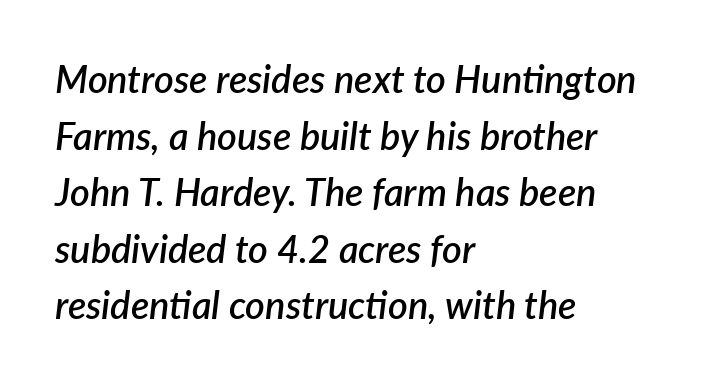
{"italic": "yes", "lean": "right", "slant_degrees": 7, "bold": "semi", "weight": "semibold", "width": "normal", "stroke_contrast": "low", "x_height": "medium", "monospaced": "no", "underline": "no", "align": "left", "line_spacing": "normal", "line_spacing_ratio": 1.49, "letter_spacing": "normal", "letter_spacing_em": 0.0, "glyph_px": 38}
